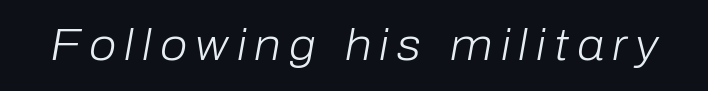
Here the designer chose a conventional face with non-uniform glyph widths. These glyphs show unthickened strokes, regular width or finer. Rendered with sloped, italic letterforms. The strip under each line holds only bare page.
